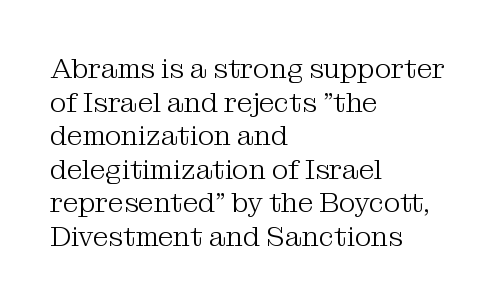
Q: Is the text bold? A: No.
Q: Is the text italic (slanted)? A: No, it is upright.
Q: Is the typeface a serif or a sans-serif typeface? A: Serif.
Q: Is the text underlined? A: No.
Q: How is the paragraph aligned? A: Left-aligned.
Q: Is the spacing between letters normal or unusually wide? A: Normal.
Q: Width (condensed, normal, or wide)? A: Normal.
Q: Stroke contrast? A: Medium.
Q: x-height? A: Medium.
Q: Monospaced? A: No.
